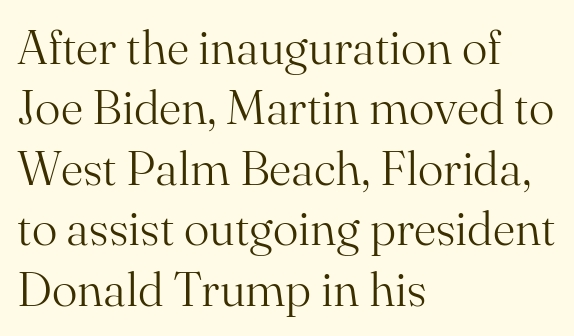
The image shows 48 px light serif type, upright; set left-aligned, normal line spacing (1.26x), normal letter spacing, not underlined; medium stroke contrast and a small x-height.
